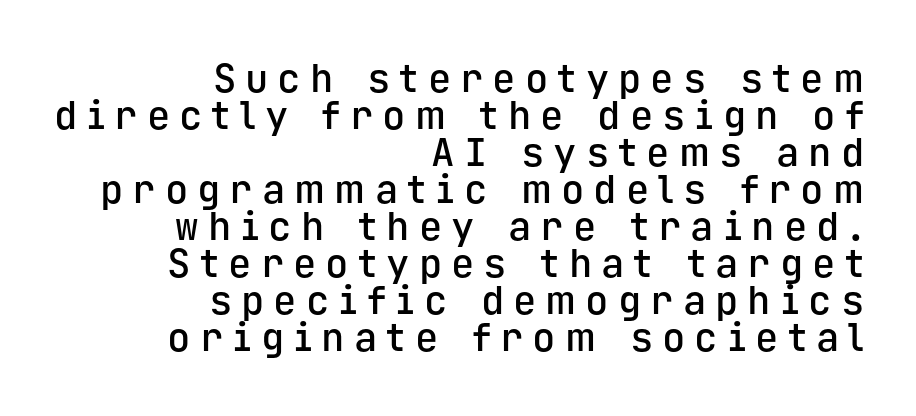
The image shows 39 px semibold sans-serif type, upright, monospaced; set right-aligned, tight line spacing (0.95x), unusually wide letter spacing (+0.23 em), not underlined; low stroke contrast and a medium x-height.
